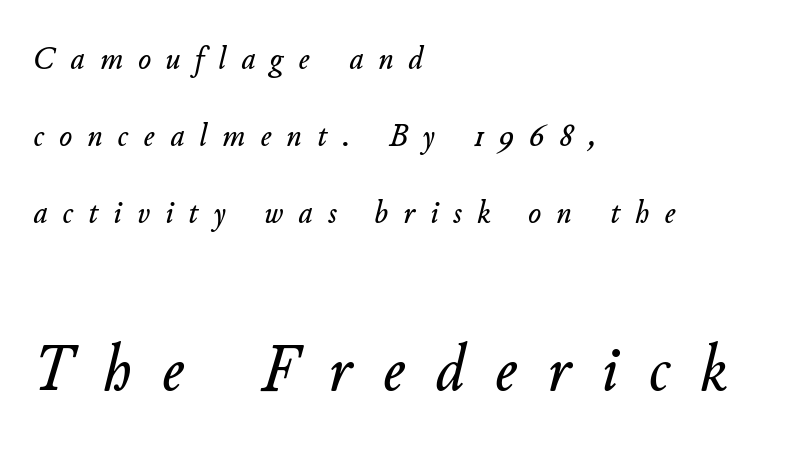
The image shows 68 px text type, italic (leaning right); set left-aligned, loose line spacing (2.26x), unusually wide letter spacing (+0.45 em), not underlined; the second (bottom) block is 2.0x larger; low stroke contrast and a small x-height.
